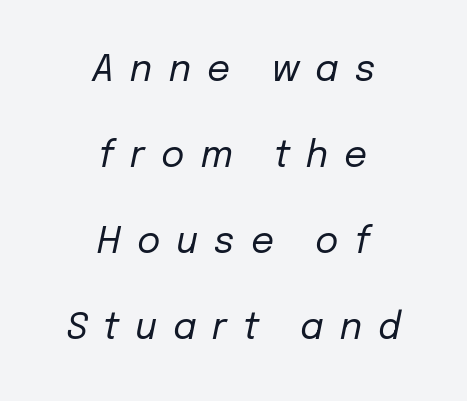
Q: Is the text bold? A: No.
Q: Is the text italic (slanted)? A: Yes, it leans right by about 12 degrees.
Q: Is the text underlined? A: No.
Q: How is the paragraph aligned? A: Centered.
Q: Is the spacing between letters normal or unusually wide? A: Unusually wide.
Q: Is the spacing between lines tight, normal or loose? A: Loose.
Q: Width (condensed, normal, or wide)? A: Normal.
Q: Stroke contrast? A: Low.
Q: x-height? A: Medium.
Q: Monospaced? A: No.
